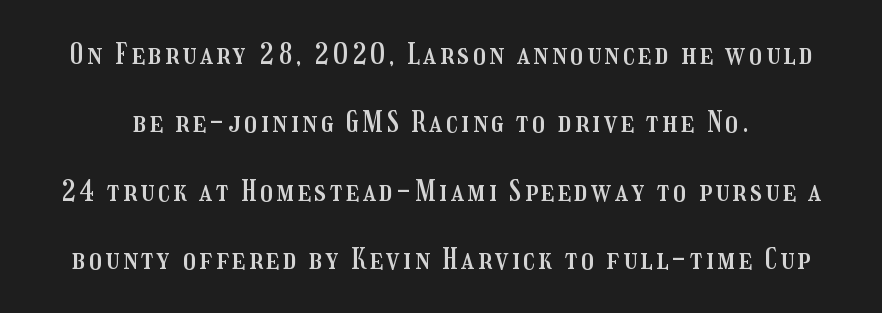
Character widths vary here, with narrow letters taking less room than wide ones. The font's upright variant was chosen for this text. How would I describe the line gaps? Wide and relaxed. The space directly below the letters is spotless.
